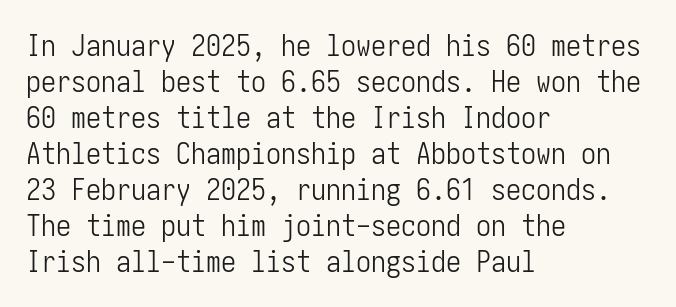
Unlike italic type, these characters show no tilt at all. Vertical stems look standard width or narrower in stroke. The type is set solid horizontally, with unmodified tracking. The ragged edge is on the right, which tells us the setting is flush left. No word sits above an underline. The letters carry no serifs — their stems end cleanly without finishing strokes.
